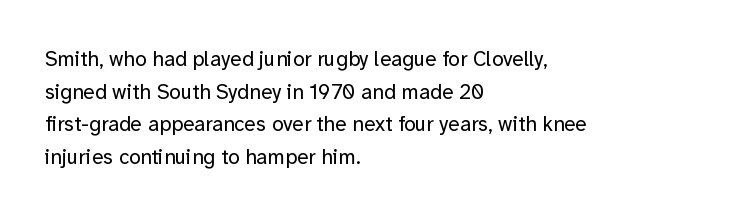
The image shows 21 px text type, upright; set left-aligned, normal line spacing (1.55x), normal letter spacing, not underlined.
